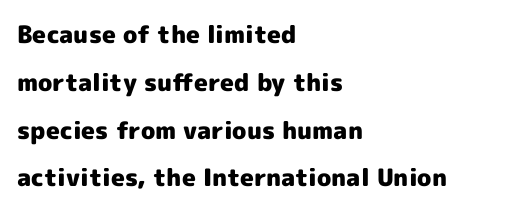
The image shows 24 px bold type, upright; set left-aligned, loose line spacing (1.99x), normal letter spacing, not underlined.
